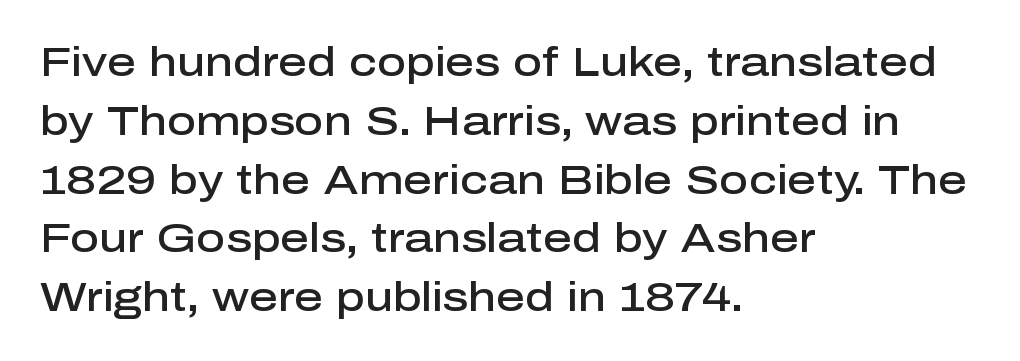
{"serif": "no", "italic": "no", "bold": "semi", "weight": "semibold", "width": "normal", "stroke_contrast": "low", "x_height": "medium", "monospaced": "no", "underline": "no", "align": "left", "line_spacing": "normal", "line_spacing_ratio": 1.47, "letter_spacing": "normal", "letter_spacing_em": 0.0, "glyph_px": 40}
